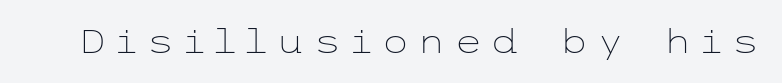
{"serif": "no", "italic": "no", "bold": "no", "weight": "light", "width": "wide", "stroke_contrast": "low", "x_height": "medium", "underline": "no", "letter_spacing": "wide", "letter_spacing_em": 0.24, "glyph_px": 33}
